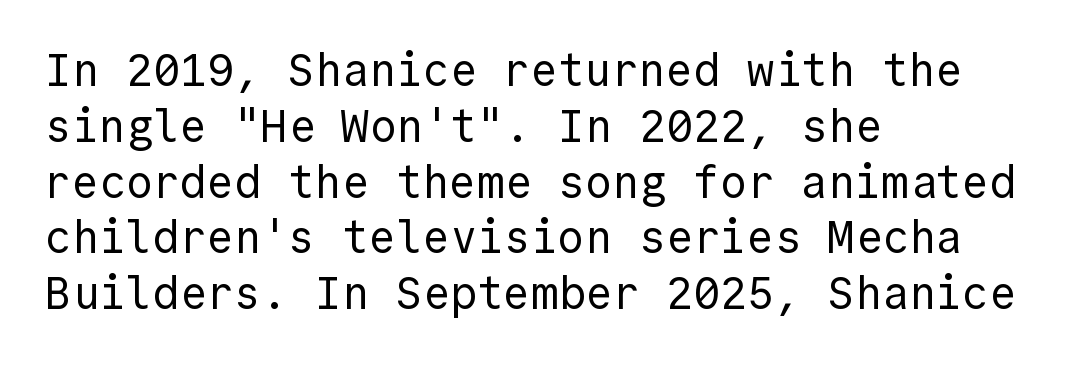
Default kerning and tracking; the words read as compact shapes. Heaviness? Minimal to ordinary, like unemphasized prose. A classic flush-left, rag-right setting is used for this passage. These lines are composed in type without serifs.
